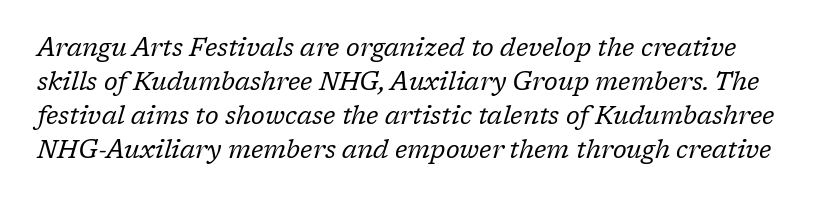
The image shows 25 px text type, italic (leaning right); set normal line spacing (1.36x), normal letter spacing, not underlined.
